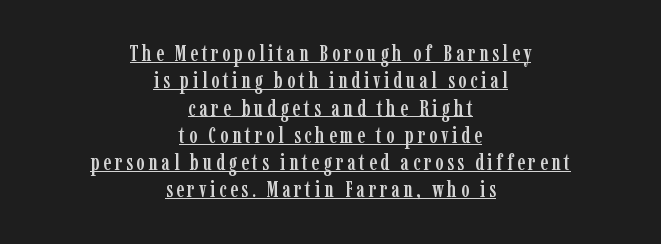
{"italic": "no", "underline": "yes", "align": "center", "line_spacing_ratio": 1.24, "glyph_px": 22}
